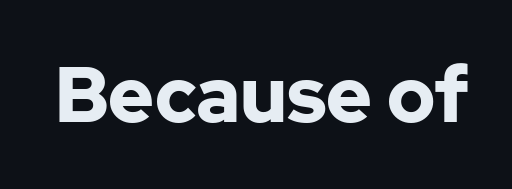
The tracking reads as untouched default to a designer's eye. The typeface chosen for these lines omits serifs. Looks like regular typesetting: each glyph gets only the width it needs. Set as a true bold cut, around the 700 mark.
